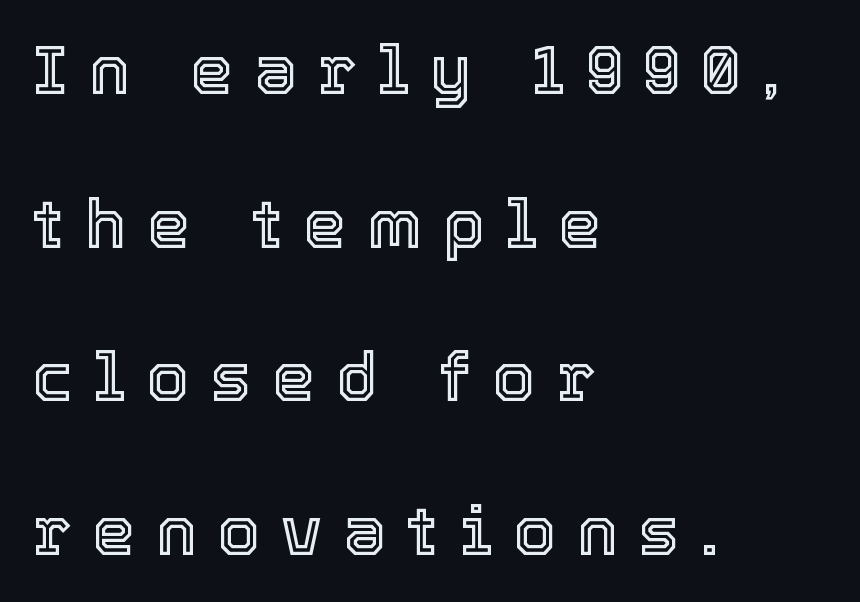
You could only call the tracking loose — the letters float apart. Each letter keeps its own natural width here, so spacing adapts to shape. The baseline area is clear. Designer's note — italics off, roman on. Honestly, the rows look like they've been pulled way apart.
